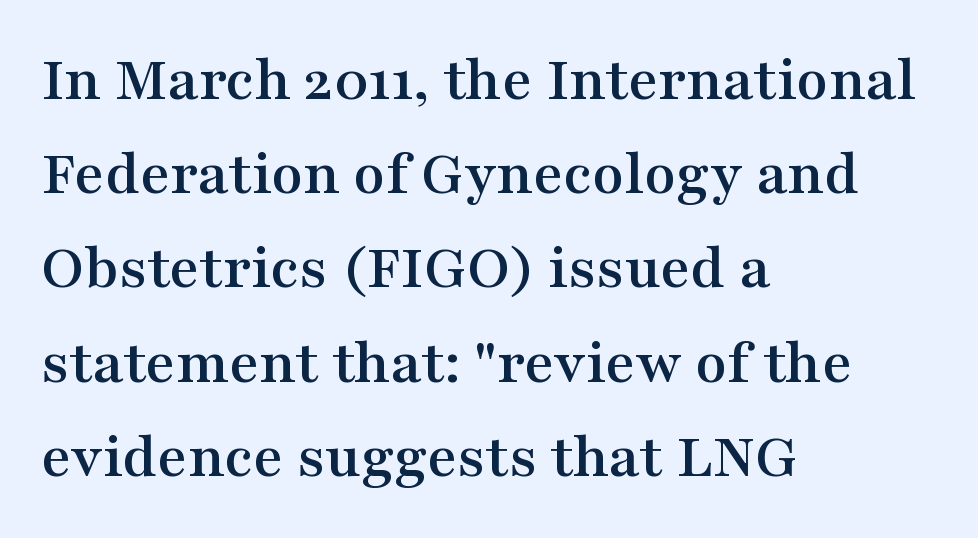
Q: Is the text italic (slanted)? A: No, it is upright.
Q: Is the typeface a serif or a sans-serif typeface? A: Serif.
Q: Is the text underlined? A: No.
Q: How is the paragraph aligned? A: Left-aligned.
Q: Is the spacing between letters normal or unusually wide? A: Normal.
Q: Is the spacing between lines tight, normal or loose? A: Normal.
Q: Width (condensed, normal, or wide)? A: Wide.
Q: Stroke contrast? A: Medium.
Q: x-height? A: Medium.
Q: Monospaced? A: No.
